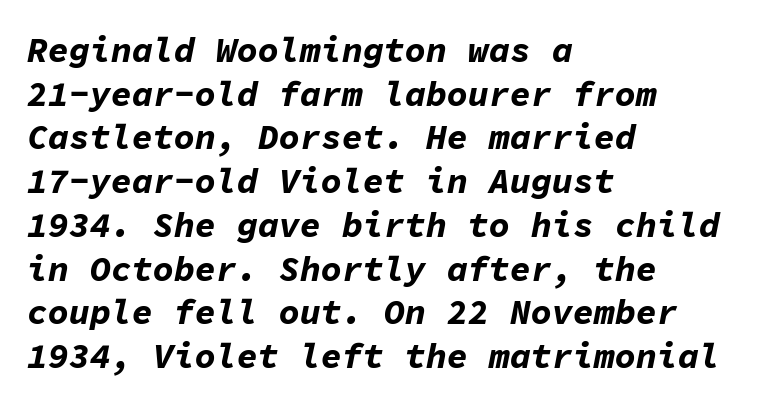
{"italic": "yes", "lean": "right", "slant_degrees": 11, "bold": "yes", "weight": "bold", "width": "normal", "stroke_contrast": "low", "x_height": "medium", "monospaced": "yes", "underline": "no", "align": "left", "line_spacing": "normal", "line_spacing_ratio": 1.25, "letter_spacing": "normal", "letter_spacing_em": 0.0, "glyph_px": 35}
